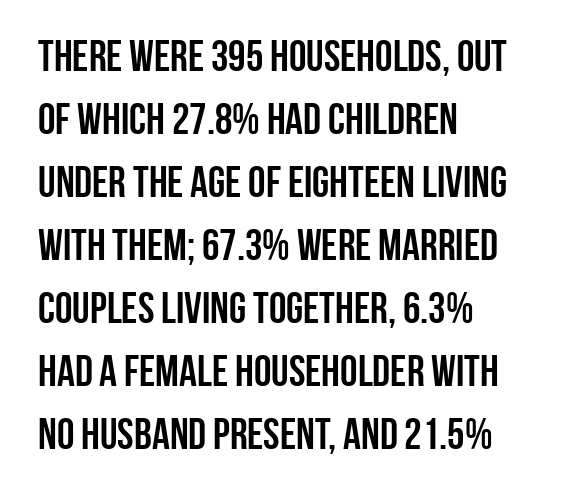
{"serif": "no", "italic": "no", "bold": "yes", "weight": "semibold", "width": "condensed", "stroke_contrast": "low", "x_height": "large", "monospaced": "no", "underline": "no", "align": "left", "line_spacing": "normal", "line_spacing_ratio": 1.43, "letter_spacing": "normal", "letter_spacing_em": 0.0, "glyph_px": 44}
